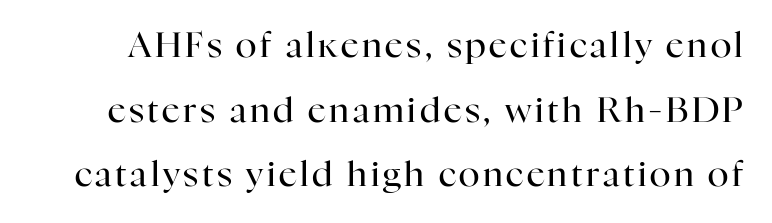
The image shows 35 px regular-weight serif type, upright; set line spacing 1.85x, not underlined; high stroke contrast and a medium x-height.
